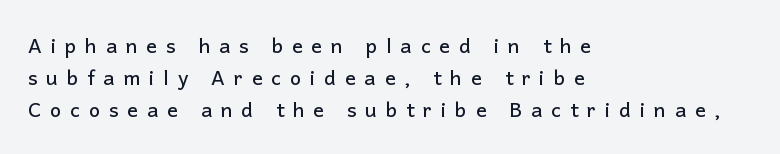
Descenders are the only things crossing below the line. The letterforms stand isolated, each surrounded by extra space. The rag falls on the right side of this text block. The vertical gap from one line to the next is medium. Upright lettering throughout.
